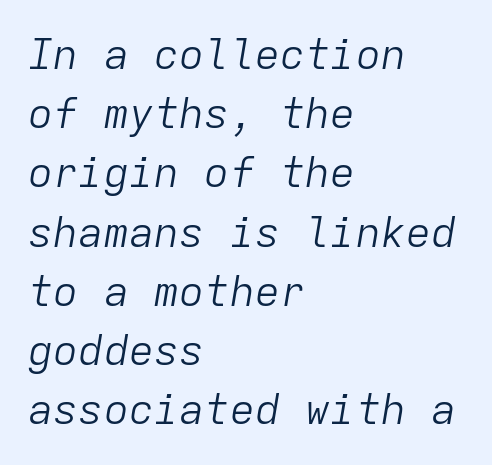
Q: Is the text bold? A: No.
Q: Is the text italic (slanted)? A: Yes, it leans right by about 9 degrees.
Q: Is the text underlined? A: No.
Q: How is the paragraph aligned? A: Left-aligned.
Q: Is the spacing between letters normal or unusually wide? A: Normal.
Q: Is the spacing between lines tight, normal or loose? A: Normal.
Q: Width (condensed, normal, or wide)? A: Normal.
Q: Stroke contrast? A: Low.
Q: x-height? A: Medium.
Q: Monospaced? A: Yes.
